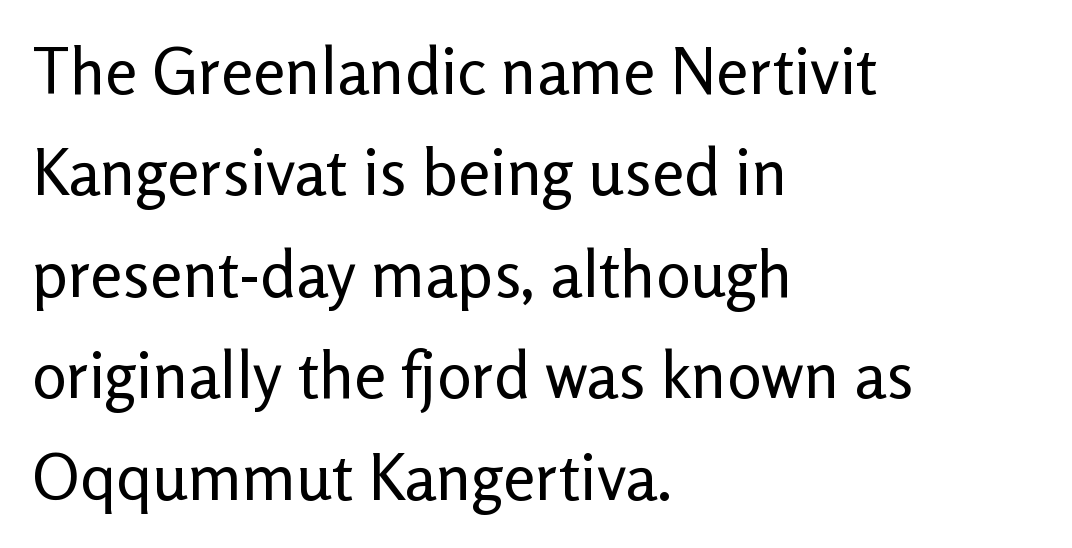
Q: Is the text bold? A: No.
Q: Is the text italic (slanted)? A: No, it is upright.
Q: Is the typeface a serif or a sans-serif typeface? A: Sans-serif.
Q: Is the text underlined? A: No.
Q: How is the paragraph aligned? A: Left-aligned.
Q: Is the spacing between letters normal or unusually wide? A: Normal.
Q: Is the spacing between lines tight, normal or loose? A: Normal.
Q: Width (condensed, normal, or wide)? A: Normal.
Q: Stroke contrast? A: Low.
Q: x-height? A: Medium.
Q: Monospaced? A: No.
